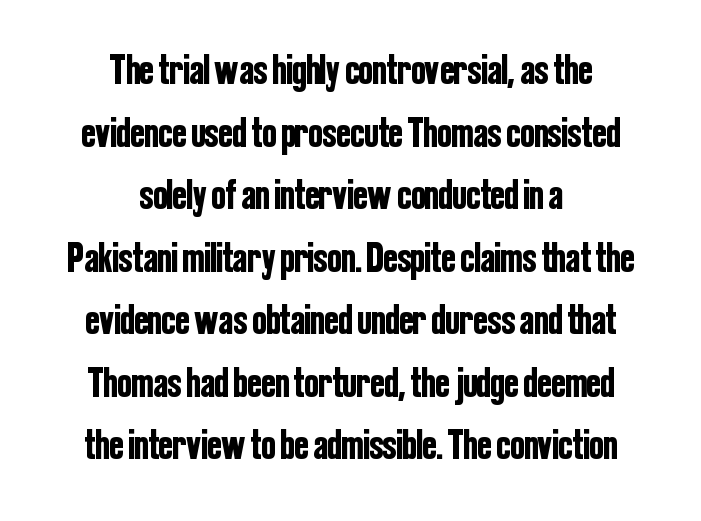
The image shows 42 px condensed sans-serif type, upright; set centered, normal line spacing (1.49x), normal letter spacing, not underlined; low stroke contrast and a medium x-height.
